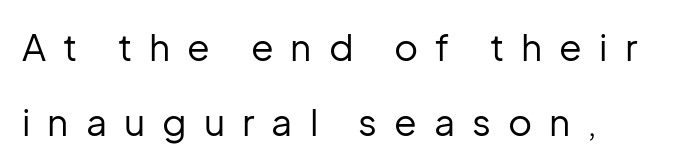
Q: Is the text bold? A: No.
Q: Is the text italic (slanted)? A: No, it is upright.
Q: Is the typeface a serif or a sans-serif typeface? A: Sans-serif.
Q: Is the text underlined? A: No.
Q: Is the spacing between letters normal or unusually wide? A: Unusually wide.
Q: Is the spacing between lines tight, normal or loose? A: Loose.
Q: Width (condensed, normal, or wide)? A: Normal.
Q: Stroke contrast? A: Low.
Q: x-height? A: Medium.
Q: Monospaced? A: No.
